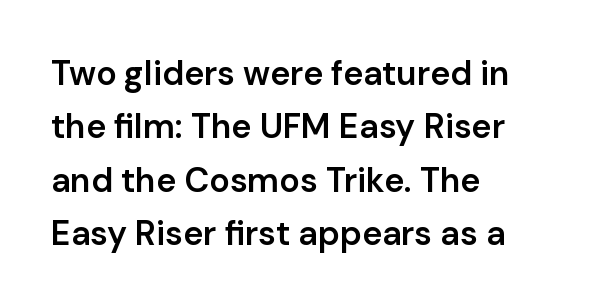
Looks like regular typesetting: each glyph gets only the width it needs. This sample is left-justified, so line endings fall wherever the words run out. I'd describe the lettering as semibold — firm but not a full bold. Grotesque or geometric, the face here clearly has no serifs. A normal amount of white space separates one row of letters from the next.
